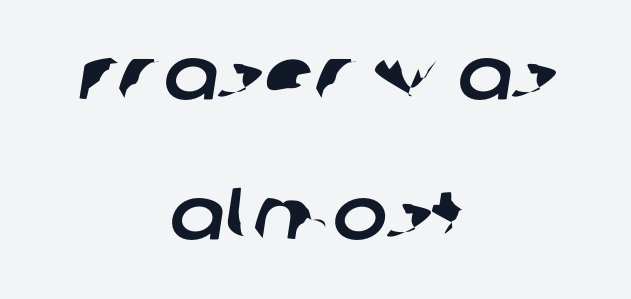
Q: Is the typeface a serif or a sans-serif typeface? A: Sans-serif.
Q: Is the text underlined? A: No.
Q: How is the paragraph aligned? A: Centered.
Q: Is the spacing between letters normal or unusually wide? A: Normal.
Q: Is the spacing between lines tight, normal or loose? A: Loose.
Q: Width (condensed, normal, or wide)? A: Normal.
Q: Stroke contrast? A: Low.
Q: x-height? A: Large.
Q: Monospaced? A: No.
